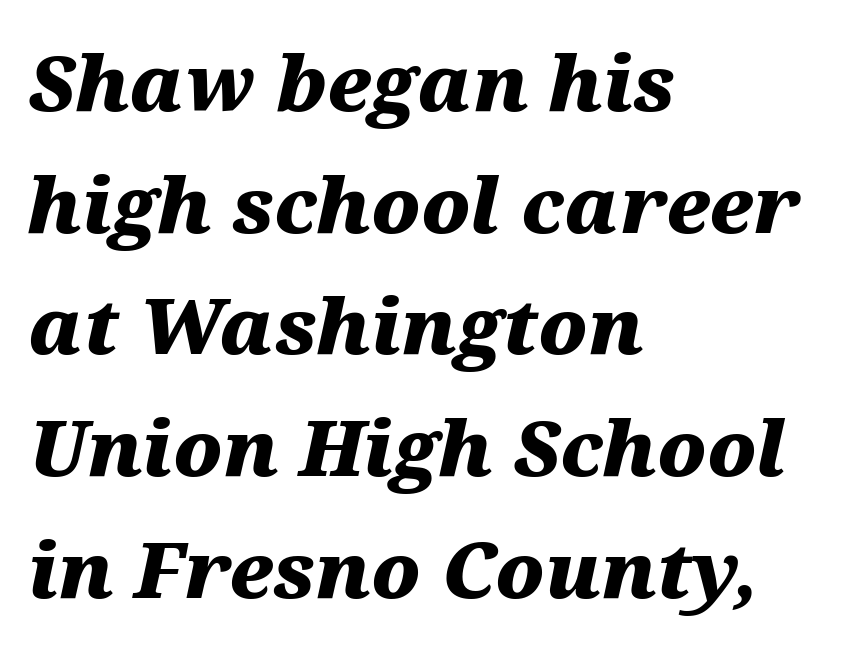
Q: Is the text bold? A: Yes.
Q: Is the text italic (slanted)? A: Yes, it leans right by about 12 degrees.
Q: Is the text underlined? A: No.
Q: How is the paragraph aligned? A: Left-aligned.
Q: Is the spacing between letters normal or unusually wide? A: Normal.
Q: Is the spacing between lines tight, normal or loose? A: Normal.
Q: Width (condensed, normal, or wide)? A: Wide.
Q: Stroke contrast? A: Medium.
Q: x-height? A: Medium.
Q: Monospaced? A: No.
